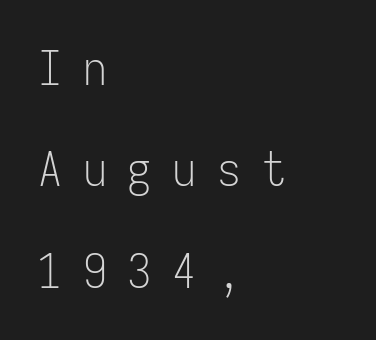
The image shows 48 px light, condensed sans-serif type, upright, monospaced; set left-aligned, loose line spacing (2.11x), unusually wide letter spacing (+0.43 em), not underlined; low stroke contrast and a medium x-height.
